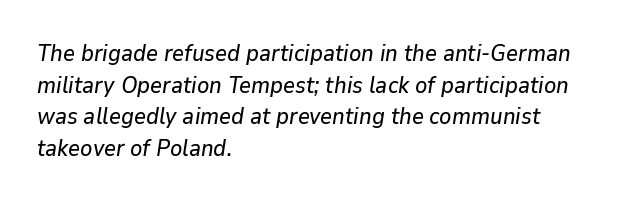
{"italic": "yes", "lean": "right", "slant_degrees": 9, "underline": "no", "align": "left", "line_spacing": "normal", "line_spacing_ratio": 1.38, "letter_spacing": "normal", "letter_spacing_em": 0.0, "glyph_px": 23}
